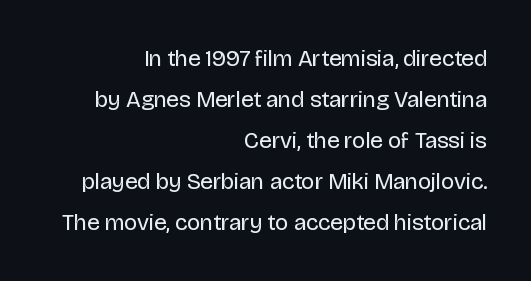
{"italic": "no", "bold": "no", "underline": "no", "align": "right", "line_spacing_ratio": 1.78, "letter_spacing": "normal", "letter_spacing_em": 0.0, "glyph_px": 23}
